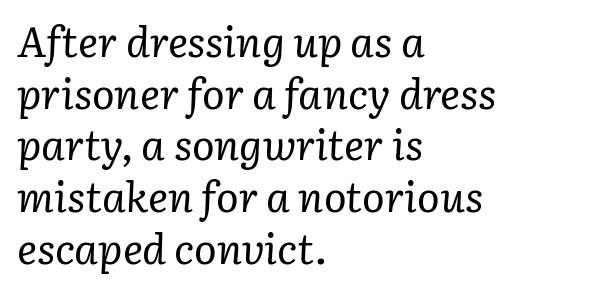
{"serif": "yes", "italic": "yes", "lean": "right", "slant_degrees": 3, "bold": "no", "weight": "regular", "width": "normal", "stroke_contrast": "low", "x_height": "medium", "monospaced": "no", "underline": "no", "align": "left", "line_spacing_ratio": 1.23, "letter_spacing": "normal", "letter_spacing_em": 0.0, "glyph_px": 42}
